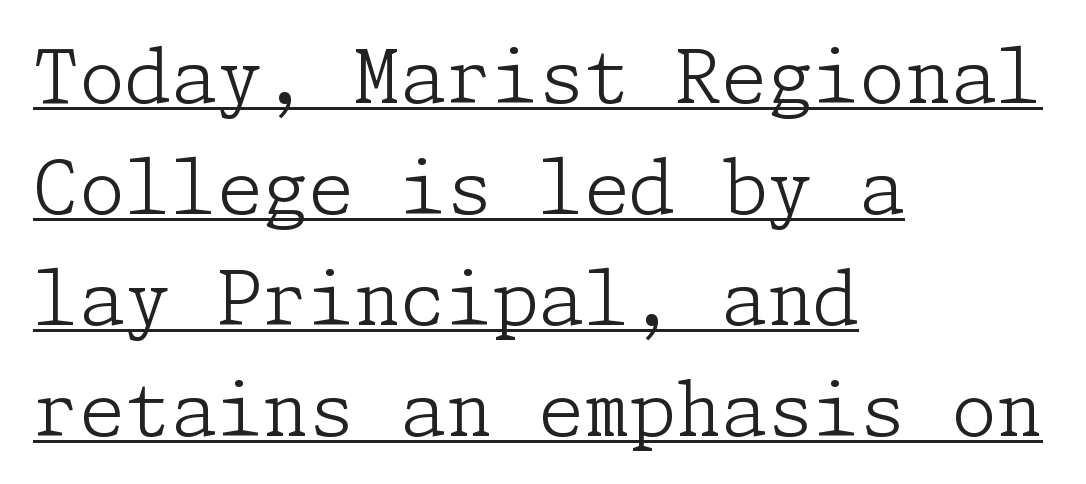
{"serif": "yes", "italic": "no", "bold": "no", "weight": "light", "width": "normal", "stroke_contrast": "low", "x_height": "medium", "underline": "yes", "align": "left", "line_spacing": "normal", "line_spacing_ratio": 1.5, "letter_spacing": "normal", "letter_spacing_em": 0.0, "glyph_px": 74}
